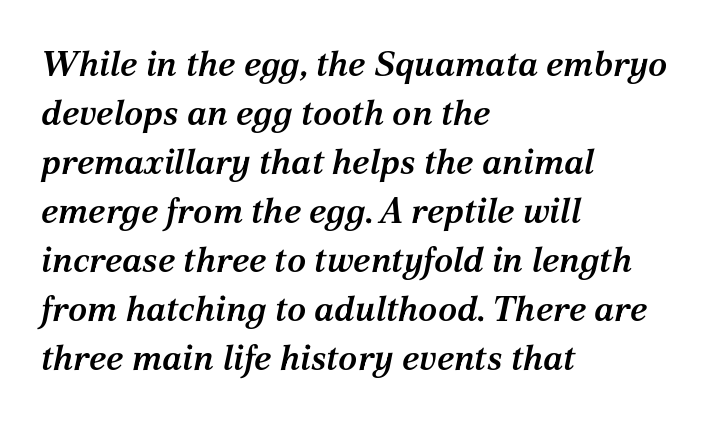
The image shows 35 px semibold serif type, italic (leaning right); set left-aligned, normal line spacing (1.4x), normal letter spacing, not underlined; medium stroke contrast and a medium x-height.
